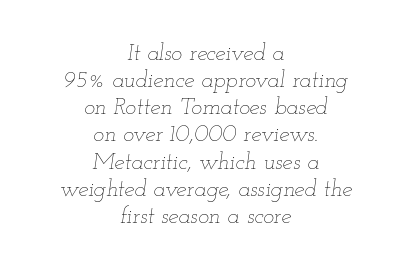
The image shows 23 px text type, italic (leaning right); set centered, line spacing 1.18x, normal letter spacing, not underlined.
